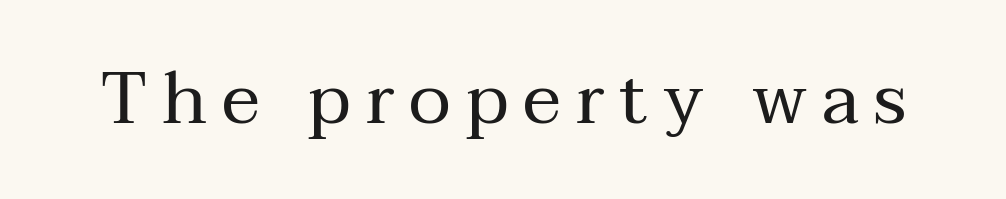
{"serif": "yes", "italic": "no", "bold": "no", "weight": "regular", "width": "normal", "stroke_contrast": "medium", "x_height": "medium", "monospaced": "no", "underline": "no", "letter_spacing": "wide", "letter_spacing_em": 0.2, "glyph_px": 73}
